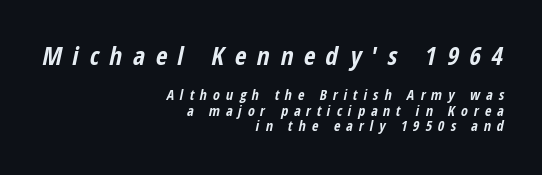
{"italic": "yes", "lean": "right", "slant_degrees": 12, "bold": "yes", "underline": "no", "align": "right", "line_spacing": "tight", "line_spacing_ratio": 1.1, "letter_spacing": "wide", "letter_spacing_em": 0.43, "larger_block": "first", "size_ratio": 1.79, "glyph_px": 25}
